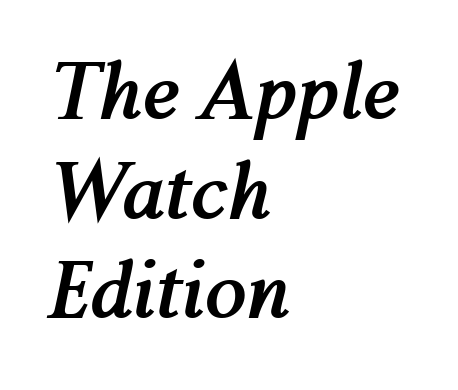
{"italic": "yes", "lean": "right", "slant_degrees": 12, "bold": "yes", "weight": "semibold", "width": "normal", "stroke_contrast": "medium", "x_height": "medium", "monospaced": "no", "underline": "no", "align": "left", "line_spacing": "normal", "line_spacing_ratio": 1.31, "letter_spacing": "normal", "letter_spacing_em": 0.0, "glyph_px": 76}
